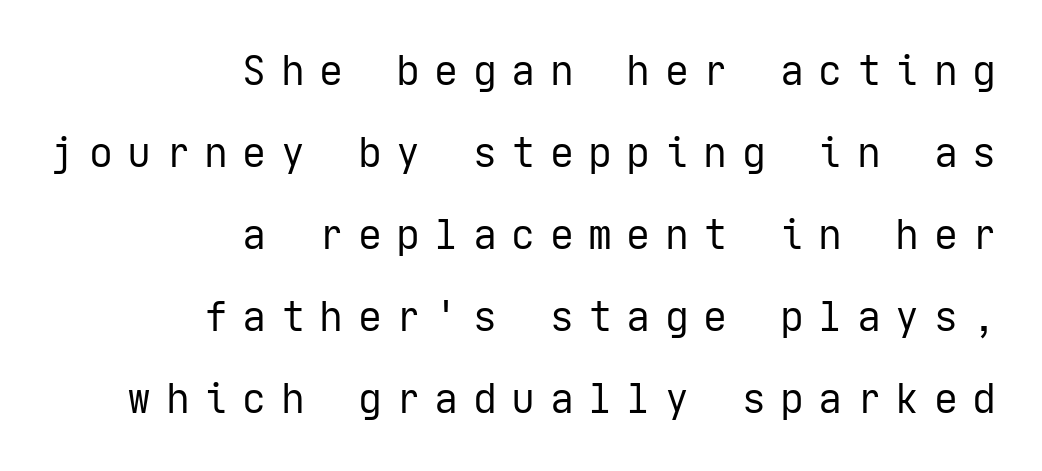
Successive baselines arrive slowly, with a big drop between each. Substantial extra tracking has been applied to these lines. Underline: absent. Are there feet on the stems? There aren't — it's a sans.
